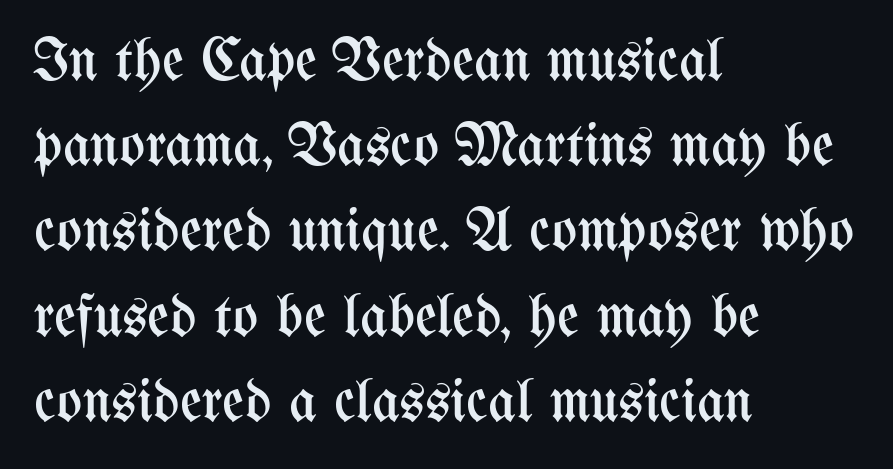
Caption: multi-line text, flush left, ragged right. Do the characters align in a grid? No, the font is proportional. Italic? Not at all — the glyphs are vertical. Is the type heavy? It reads as light-to-regular instead.
